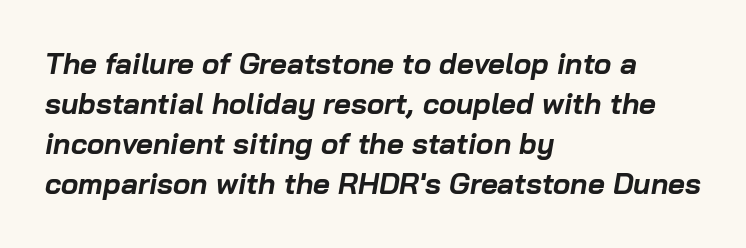
The image shows 29 px bold type, italic (leaning right); set left-aligned, normal line spacing (1.38x), normal letter spacing, not underlined; low stroke contrast and a medium x-height.
